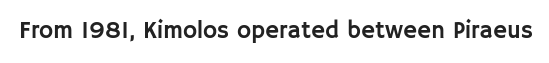
{"italic": "no", "underline": "no", "letter_spacing": "normal", "letter_spacing_em": 0.0, "glyph_px": 24}
